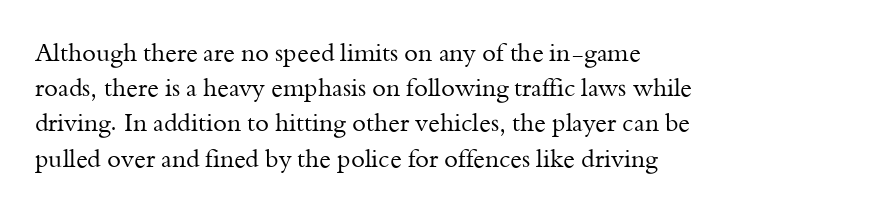
Weight: not bold — regular or lighter. Summary of vertical rhythm: regular, with standard interline spacing. Italic? Not at all — the glyphs are vertical. Words appear dense and cohesive because spacing is normal. Glance below the letters and you will spot only blank space.
